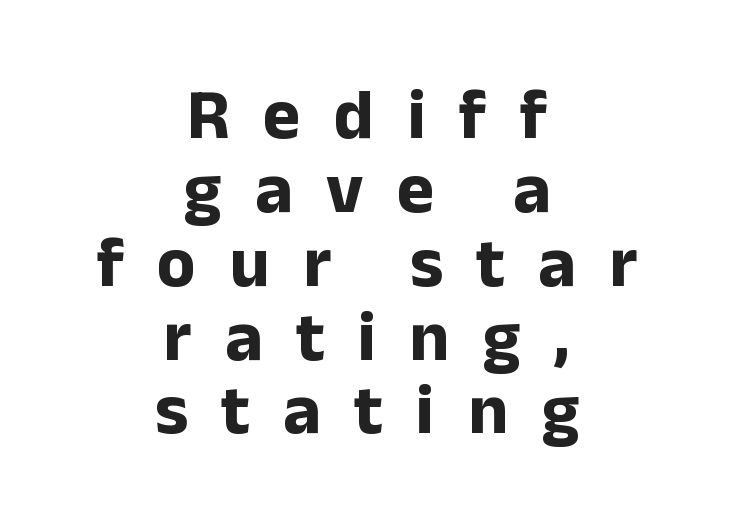
The image shows 71 px bold sans-serif type, upright; set centered, tight line spacing (1.04x), unusually wide letter spacing (+0.47 em), not underlined; low stroke contrast and a medium x-height.
